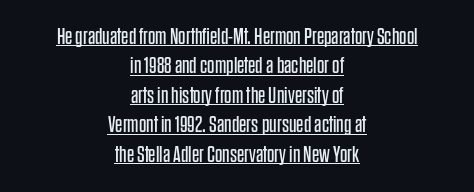
{"italic": "no", "bold": "no", "underline": "yes", "align": "center", "line_spacing": "normal", "line_spacing_ratio": 1.28, "letter_spacing": "normal", "letter_spacing_em": 0.0, "glyph_px": 23}
